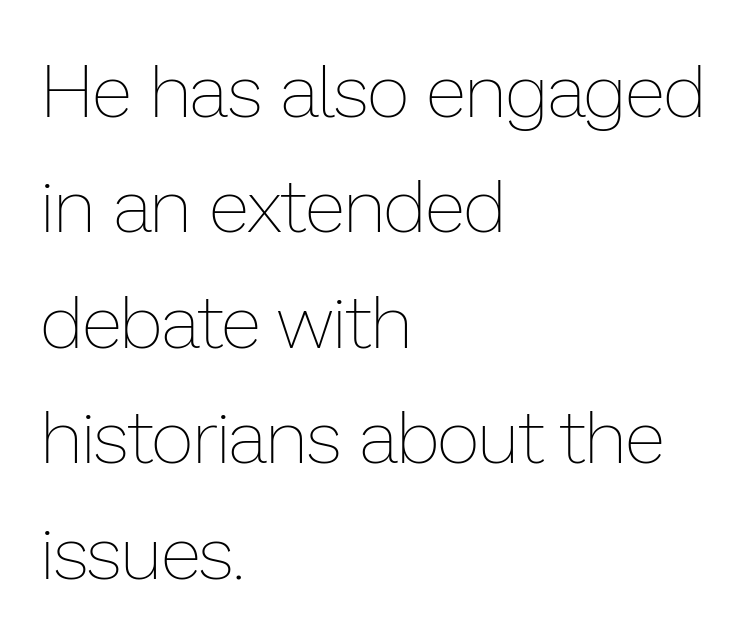
Q: Is the text bold? A: No.
Q: Is the text italic (slanted)? A: No, it is upright.
Q: Is the text underlined? A: No.
Q: How is the paragraph aligned? A: Left-aligned.
Q: Is the spacing between letters normal or unusually wide? A: Normal.
Q: Is the spacing between lines tight, normal or loose? A: Normal.
Q: Width (condensed, normal, or wide)? A: Normal.
Q: Stroke contrast? A: Low.
Q: x-height? A: Medium.
Q: Monospaced? A: No.
